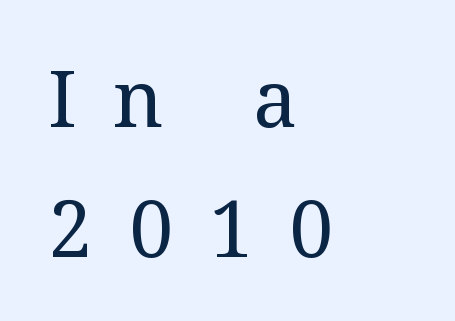
Rendered with straight, roman letterforms. A typesetter would call this heavily tracked-out type. The cut favours lightness, reaching ordinary text weight at its darkest. Words float on clear page, feet unadorned.
